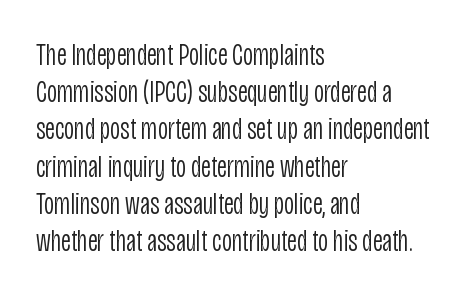
Line beginnings align vertically; line endings do not. Unlike italic type, these characters show no tilt at all. Ink coverage per letter is moderate at most. The face used here is proportionally spaced, like ordinary book or web type. A clean baseline with only descenders dipping below it. These lines are composed in type without serifs.
